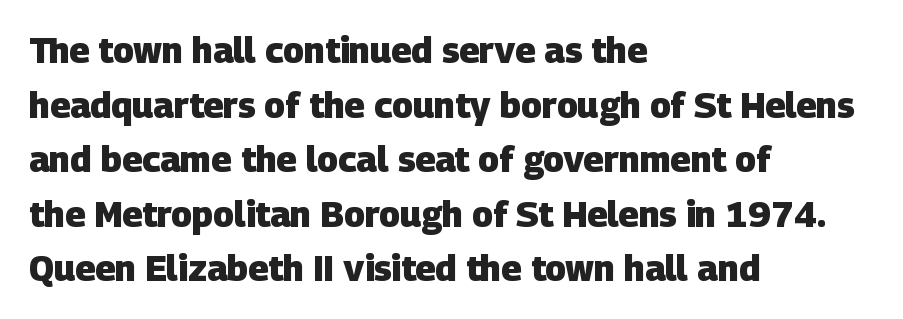
{"serif": "no", "bold": "yes", "weight": "heavy", "width": "normal", "stroke_contrast": "low", "x_height": "large", "monospaced": "no", "underline": "no", "align": "left", "line_spacing": "normal", "line_spacing_ratio": 1.56, "letter_spacing": "normal", "letter_spacing_em": 0.0, "glyph_px": 35}
